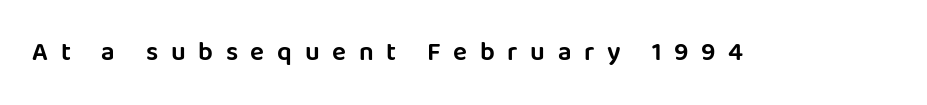
Nobody drew a line under any word here. The line texture is sparse and dotted thanks to wide tracking. The lettering holds an erect, upright posture throughout.
